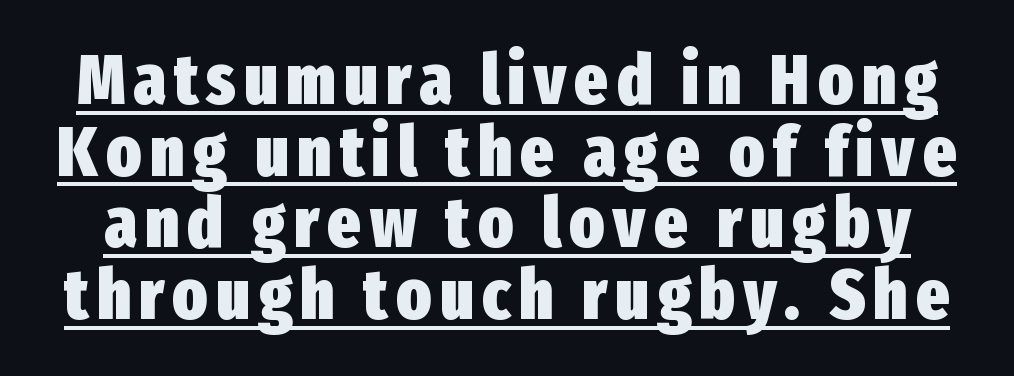
Q: Is the text bold? A: Yes.
Q: Is the text italic (slanted)? A: No, it is upright.
Q: Is the typeface a serif or a sans-serif typeface? A: Sans-serif.
Q: Is the text underlined? A: Yes.
Q: Is the spacing between lines tight, normal or loose? A: Tight.
Q: Width (condensed, normal, or wide)? A: Condensed.
Q: Stroke contrast? A: Low.
Q: x-height? A: Medium.
Q: Monospaced? A: No.
